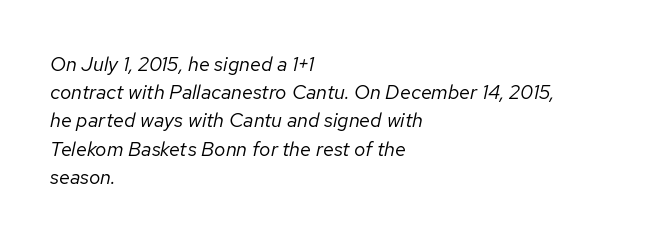
{"italic": "yes", "lean": "right", "slant_degrees": 12, "bold": "no", "underline": "no", "align": "left", "line_spacing": "normal", "line_spacing_ratio": 1.41, "letter_spacing": "normal", "letter_spacing_em": 0.0, "glyph_px": 20}
